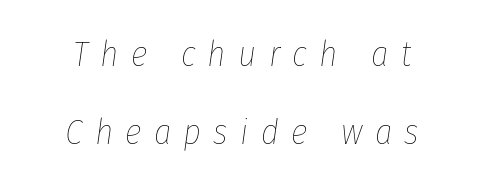
The image shows 35 px thin, condensed type, italic (leaning right); set centered, loose line spacing (2.23x), unusually wide letter spacing (+0.35 em), not underlined; low stroke contrast and a medium x-height.
